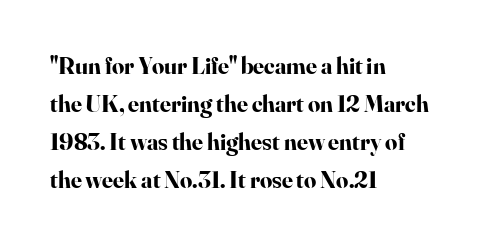
{"italic": "no", "bold": "yes", "underline": "no", "align": "left", "line_spacing": "normal", "line_spacing_ratio": 1.58, "letter_spacing": "normal", "letter_spacing_em": 0.0, "glyph_px": 24}
